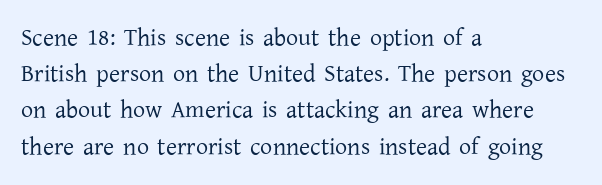
Default kerning and tracking; the words read as compact shapes. Tall strokes in this sample are plumb rather than angled. This rendering uses left alignment, leaving the right contour irregular. Students, observe: this is what conventionally led text looks like. Each stroke keeps to a modest, everyday thickness or less. Honestly, there is no underline to notice here at all.
